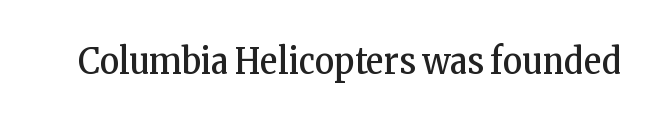
{"serif": "yes", "italic": "no", "bold": "no", "weight": "regular", "width": "condensed", "stroke_contrast": "low", "x_height": "medium", "monospaced": "no", "underline": "no", "letter_spacing": "normal", "letter_spacing_em": 0.0, "glyph_px": 37}
